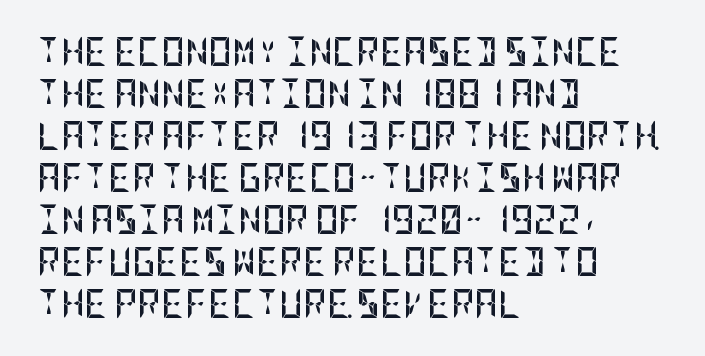
The image shows 29 px semibold, condensed sans-serif type, upright; set left-aligned, normal line spacing (1.45x), normal letter spacing, not underlined; low stroke contrast and a large x-height.
